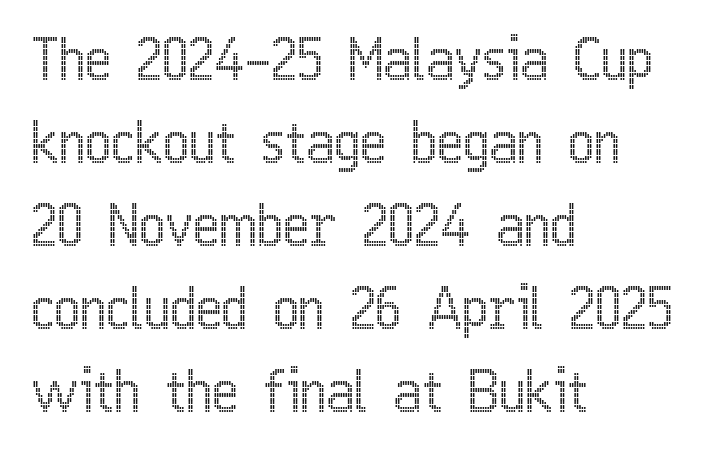
The image shows 56 px condensed type, upright; set left-aligned, normal line spacing (1.48x), normal letter spacing, not underlined; a medium x-height.
